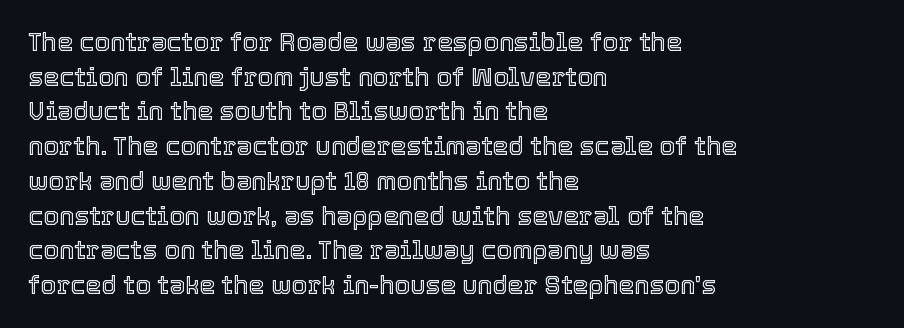
The image shows 25 px text type, upright; set left-aligned, normal line spacing (1.39x), normal letter spacing, not underlined.
